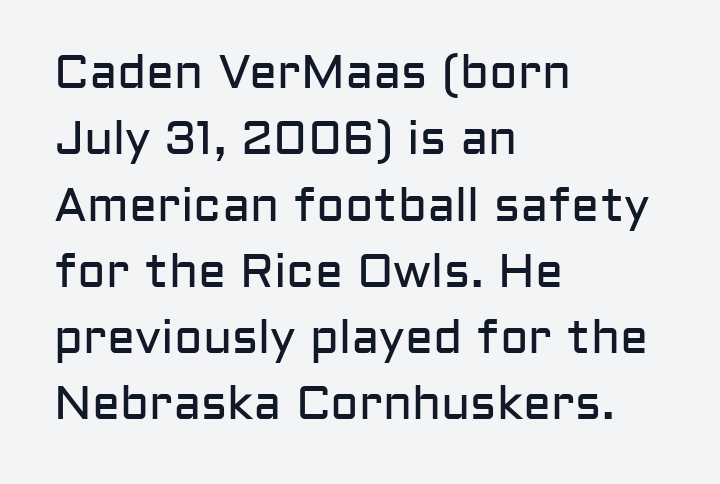
This sample has the flowing, uneven cadence of proportional lettering. The space directly below the letters is spotless. A sans-serif font was chosen for this passage. Compared with typical body copy, the letter spacing here is the same. Weight: regular or lighter. What's the leading like? Ordinary, nothing unusual.
